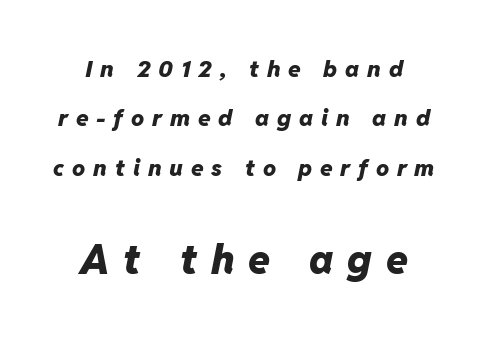
This layout puts the modest block above and the oversized block below. Does extra space separate the letters? Yes, quite a lot of it. Airy leading. What weight is shown? A full bold with thick strokes.
